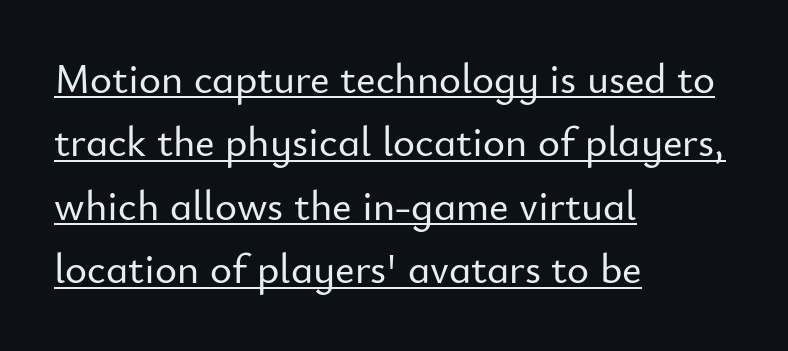
The passage shown is typed in a proportional face where columns would drift. There is no visible air inserted between adjacent glyphs. This block has exactly the height ordinary leading produces. Short and long lines alike share a common starting point at left. Unlike a traditional serif, this face leaves its strokes unadorned.
